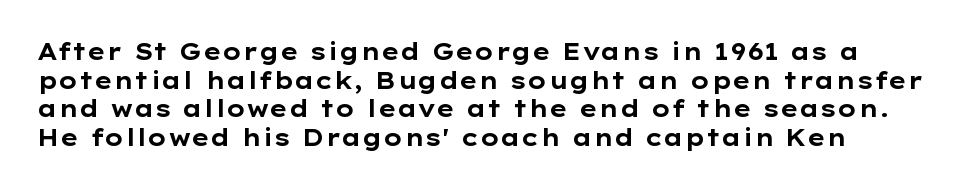
Q: Is the text bold? A: Yes.
Q: Is the text italic (slanted)? A: No, it is upright.
Q: Is the text underlined? A: No.
Q: Is the spacing between letters normal or unusually wide? A: Normal.
